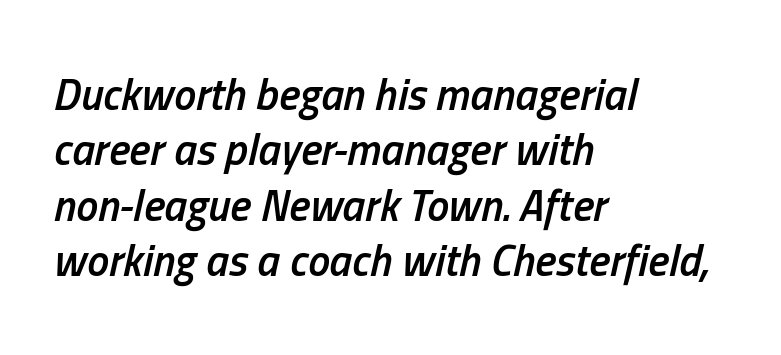
{"italic": "yes", "lean": "right", "slant_degrees": 13, "bold": "semi", "weight": "semibold", "width": "condensed", "stroke_contrast": "low", "x_height": "medium", "monospaced": "no", "underline": "no", "align": "left", "line_spacing": "normal", "line_spacing_ratio": 1.26, "letter_spacing": "normal", "letter_spacing_em": 0.0, "glyph_px": 44}
